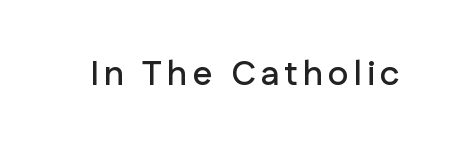
Q: Is the text italic (slanted)? A: No, it is upright.
Q: Is the typeface a serif or a sans-serif typeface? A: Sans-serif.
Q: Is the text underlined? A: No.
Q: Width (condensed, normal, or wide)? A: Normal.
Q: Stroke contrast? A: Low.
Q: x-height? A: Medium.
Q: Monospaced? A: No.
